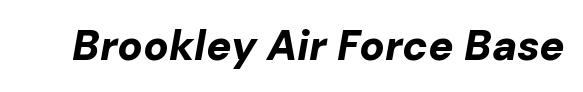
Q: Is the text bold? A: Yes.
Q: Is the text italic (slanted)? A: Yes, it leans right by about 10 degrees.
Q: Is the text underlined? A: No.
Q: Is the spacing between letters normal or unusually wide? A: Normal.
Q: Width (condensed, normal, or wide)? A: Normal.
Q: Stroke contrast? A: Low.
Q: x-height? A: Medium.
Q: Monospaced? A: No.
